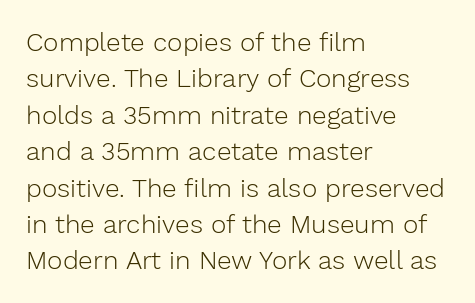
Q: Is the text bold? A: No.
Q: Is the text italic (slanted)? A: No, it is upright.
Q: Is the text underlined? A: No.
Q: How is the paragraph aligned? A: Left-aligned.
Q: Is the spacing between letters normal or unusually wide? A: Normal.
Q: Is the spacing between lines tight, normal or loose? A: Normal.
